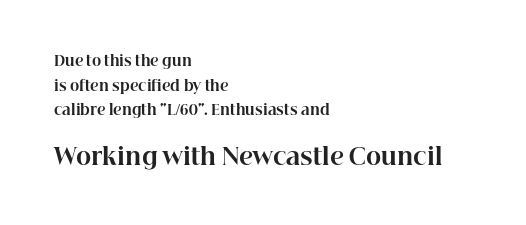
Underlining? Definitely not there. Horizontal alignment here is leftward, the default for most running prose. Block two is the big one; block one sits smaller above it. Observe the ordinary spacing: letters are neighbours, not strangers. The type sits square on the baseline with zero lean. The typesetting leans heavy: a genuine bold.
